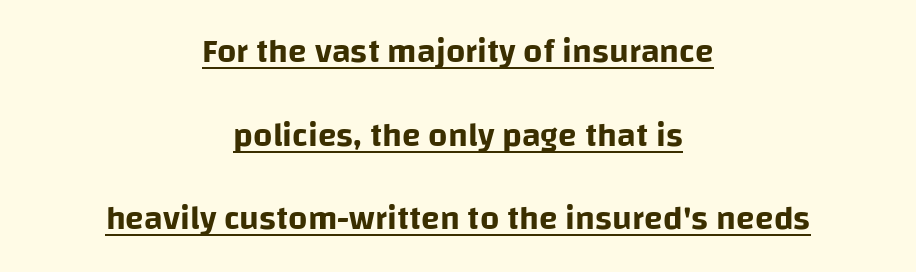
{"serif": "no", "italic": "no", "width": "normal", "stroke_contrast": "low", "x_height": "large", "monospaced": "no", "underline": "yes", "align": "center", "line_spacing": "loose", "line_spacing_ratio": 2.46, "letter_spacing": "normal", "letter_spacing_em": 0.0, "glyph_px": 34}
